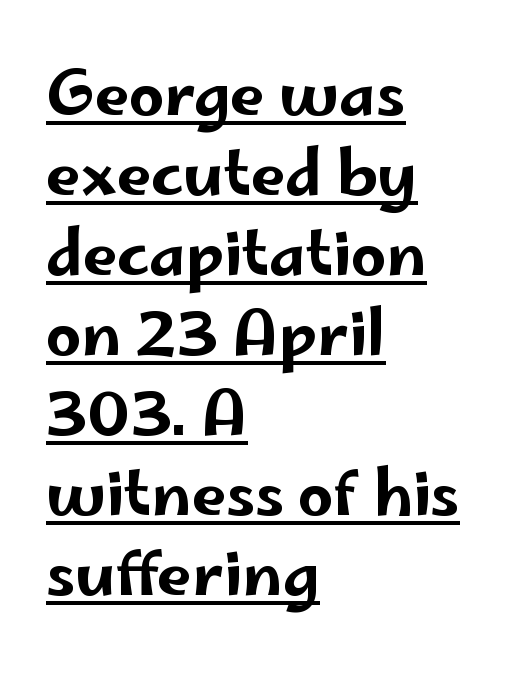
The image shows 62 px wide sans-serif type, upright; set left-aligned, normal line spacing (1.29x), normal letter spacing, underlined; low stroke contrast and a small x-height.
